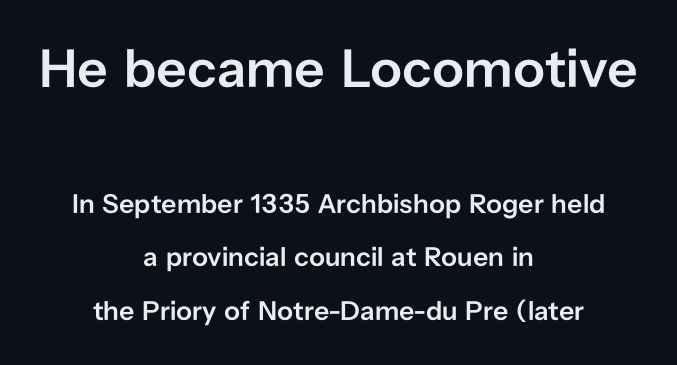
Honestly, the letter spacing is just normal — you wouldn't notice it. Caption: semibold face, moderately heavy strokes. These lines stand farther apart than default settings would place them. You could not count columns in this text — the font is proportionally spaced. The rendering positions every line midway between the sides.
